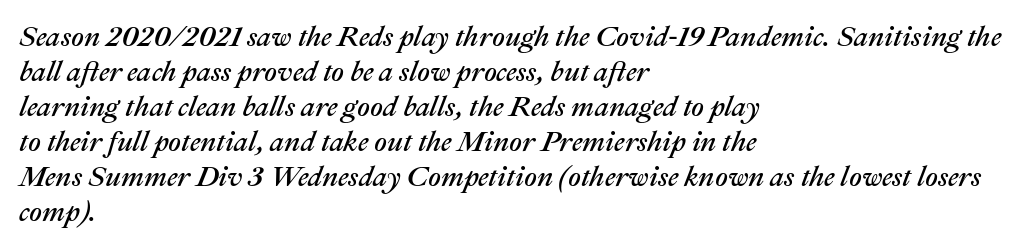
What stands out about the letter spacing? Nothing — it is the standard amount. Descender tails drop into unmarked territory. Notice how descenders clear the ascenders below comfortably — that's standard leading. The lettering tilts uniformly, giving the passage an italic look.
